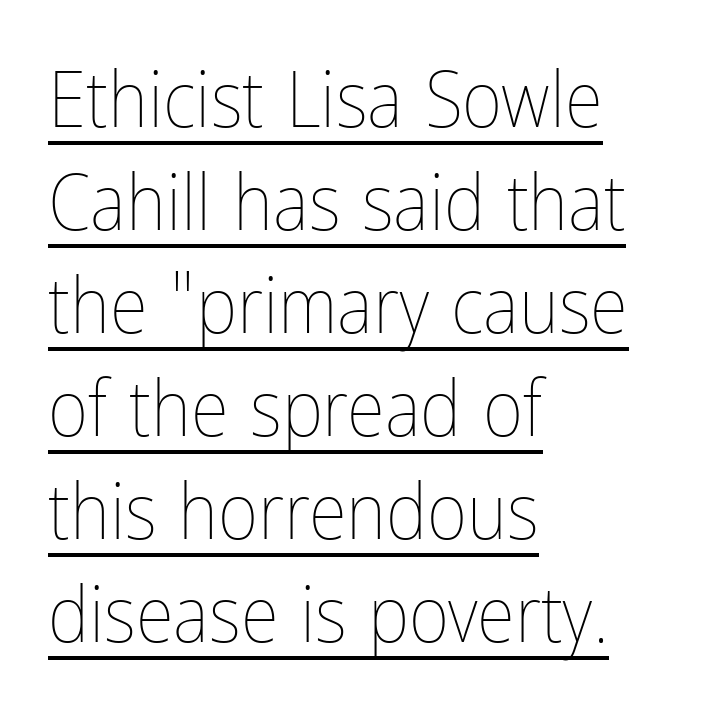
Q: Is the text bold? A: No.
Q: Is the text italic (slanted)? A: No, it is upright.
Q: Is the text underlined? A: Yes.
Q: How is the paragraph aligned? A: Left-aligned.
Q: Is the spacing between letters normal or unusually wide? A: Normal.
Q: Is the spacing between lines tight, normal or loose? A: Normal.
Q: Width (condensed, normal, or wide)? A: Condensed.
Q: Stroke contrast? A: Low.
Q: x-height? A: Medium.
Q: Monospaced? A: No.
